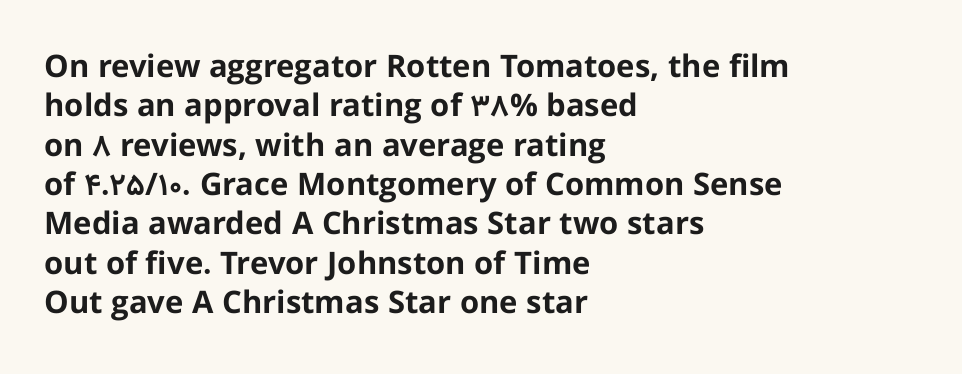
The image shows 31 px bold sans-serif type, upright; set left-aligned, normal line spacing (1.27x), normal letter spacing, not underlined; low stroke contrast and a medium x-height.
